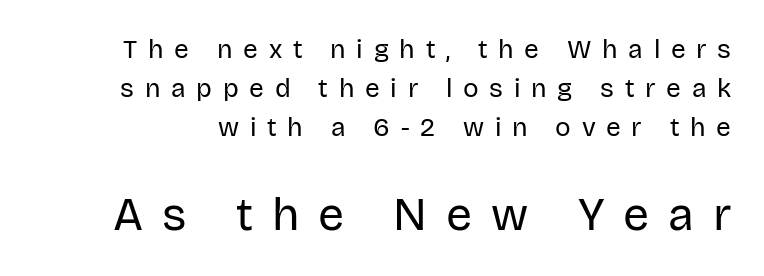
Q: Is the text bold? A: No.
Q: Is the text italic (slanted)? A: No, it is upright.
Q: Is the typeface a serif or a sans-serif typeface? A: Sans-serif.
Q: Is the text underlined? A: No.
Q: Is the spacing between letters normal or unusually wide? A: Unusually wide.
Q: Is the spacing between lines tight, normal or loose? A: Normal.
Q: Which block of text is set in a larger size, the first (top) or the second (bottom)? A: The second (bottom) one.
Q: Width (condensed, normal, or wide)? A: Normal.
Q: Stroke contrast? A: Low.
Q: x-height? A: Large.
Q: Monospaced? A: No.
